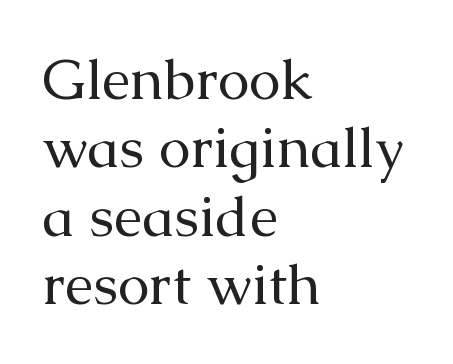
{"serif": "yes", "italic": "no", "bold": "no", "weight": "regular", "width": "normal", "stroke_contrast": "medium", "x_height": "medium", "monospaced": "no", "underline": "no", "align": "left", "line_spacing_ratio": 1.2, "letter_spacing": "normal", "letter_spacing_em": 0.0, "glyph_px": 57}
